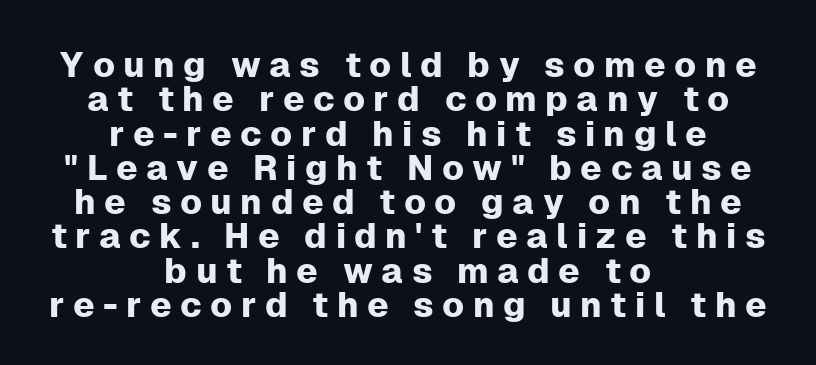
{"serif": "no", "italic": "no", "width": "normal", "stroke_contrast": "low", "x_height": "medium", "monospaced": "no", "underline": "no", "align": "center", "line_spacing": "tight", "line_spacing_ratio": 0.98, "letter_spacing": "wide", "letter_spacing_em": 0.24, "glyph_px": 35}
